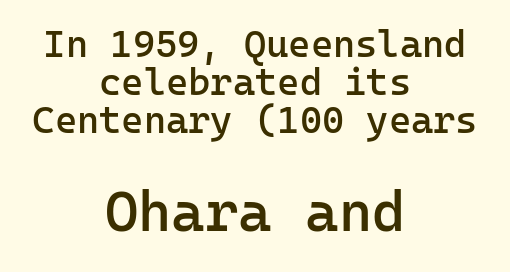
{"serif": "no", "italic": "no", "bold": "semi", "weight": "semibold", "width": "normal", "stroke_contrast": "low", "x_height": "medium", "monospaced": "yes", "underline": "no", "align": "center", "line_spacing": "tight", "line_spacing_ratio": 1.0, "letter_spacing": "normal", "letter_spacing_em": 0.0, "larger_block": "second", "size_ratio": 1.5, "glyph_px": 57}
